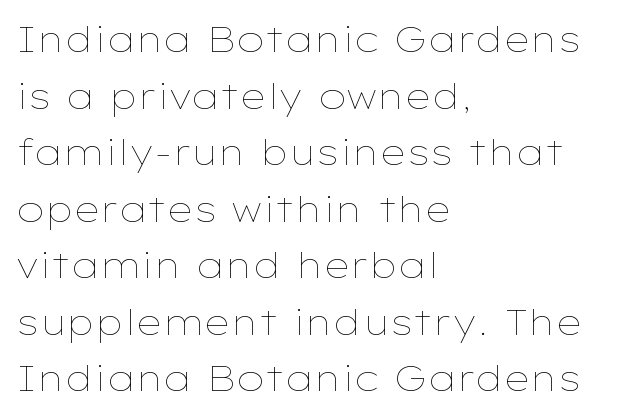
Does extra space separate the letters? No, they use regular spacing. This is not heavy type; no bold has been used. The ragged edge is on the right, which tells us the setting is flush left. Has an underline been added? It has not.
